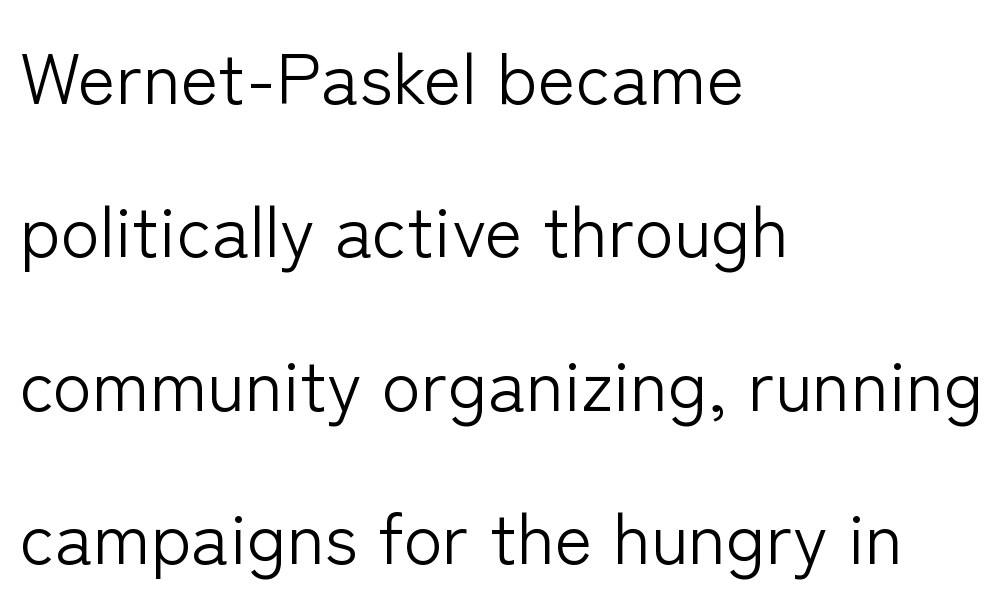
The image shows 72 px light sans-serif type, upright; set left-aligned, loose line spacing (2.13x), normal letter spacing, not underlined; low stroke contrast and a medium x-height.
